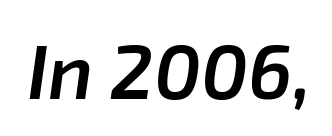
Q: Is the text bold? A: Semi-bold.
Q: Is the text italic (slanted)? A: Yes, it leans right by about 8 degrees.
Q: Is the text underlined? A: No.
Q: Is the spacing between letters normal or unusually wide? A: Normal.
Q: Width (condensed, normal, or wide)? A: Normal.
Q: Stroke contrast? A: Low.
Q: x-height? A: Medium.
Q: Monospaced? A: No.
